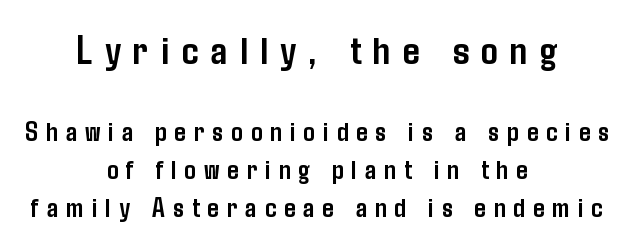
Here the glyphs are tracked loosely, breaking word shapes into spaced letters. The compositor balanced each line on the midline. Characters remain perfectly vertical along every line. Bold? Absolutely — the strokes are thick and heavy. Size contrast runs from large at the top to small at the bottom. The leading is moderate, giving the passage an even texture.
